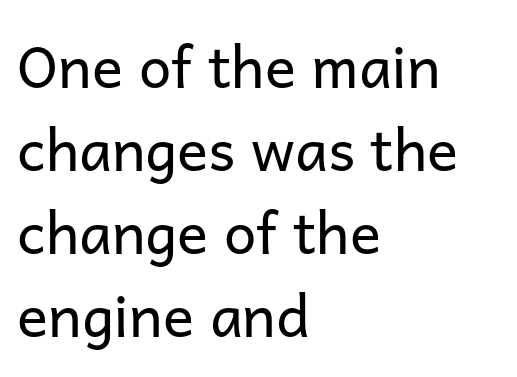
The image shows 58 px regular-weight sans-serif type, upright; set left-aligned, normal line spacing (1.43x), normal letter spacing, not underlined; low stroke contrast and a medium x-height.
